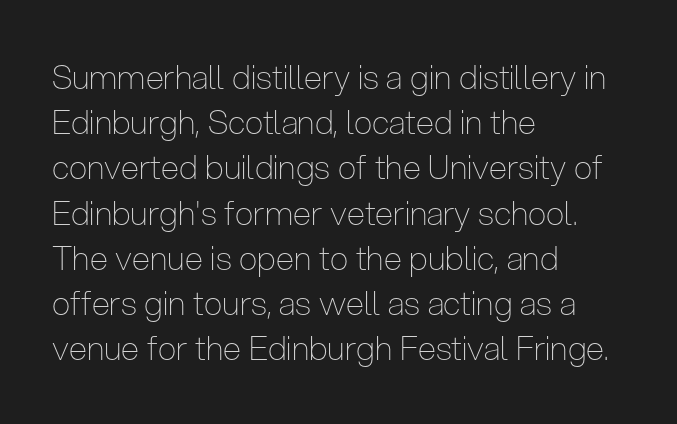
The image shows 33 px thin, condensed sans-serif type, upright; set left-aligned, normal line spacing (1.37x), normal letter spacing, not underlined; low stroke contrast and a medium x-height.
